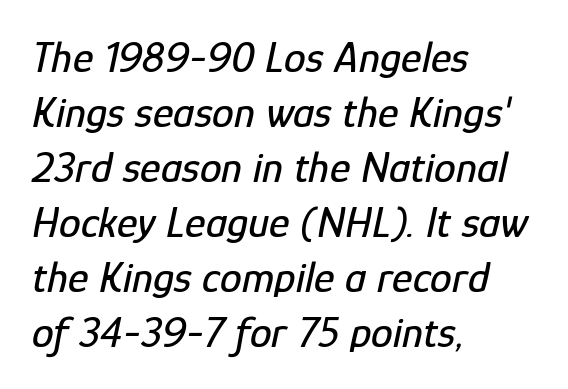
The image shows 44 px condensed type, italic (leaning right); set left-aligned, normal line spacing (1.25x), normal letter spacing, not underlined; low stroke contrast and a medium x-height.
